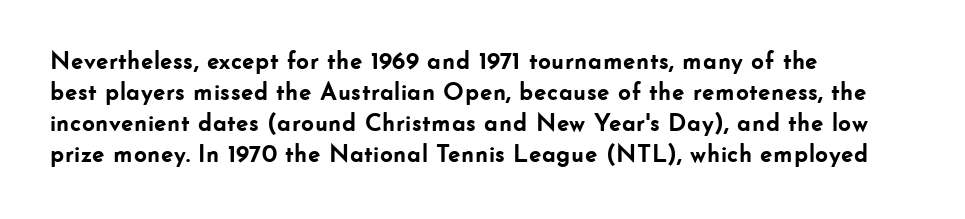
You'd pick this weight for a headline — it's a proper bold. Upright lettering throughout. Nothing unusual about the tracking: characters are spaced as the font intends. Check the space under the baseline: it is left empty.
